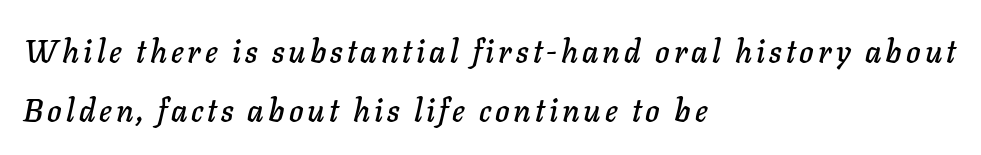
The image shows 31 px text type, italic (leaning right); set left-aligned, loose line spacing (1.9x), not underlined; low stroke contrast and a medium x-height.
